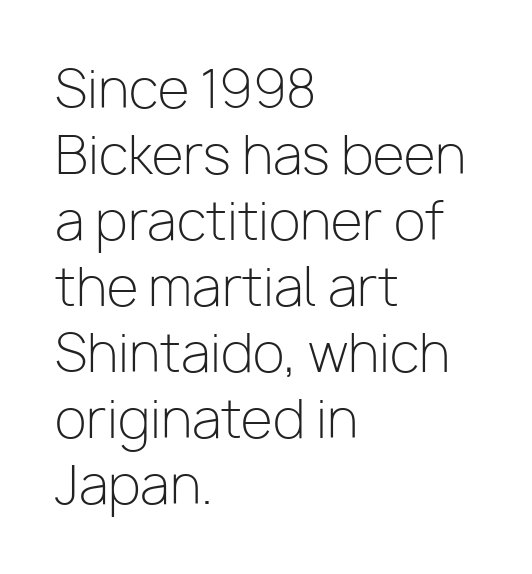
Decoration check: the copy has no underline. Serif or sans? Sans — the stroke terminals are bare. There is no visible air inserted between adjacent glyphs. Leading matches the norm, producing a regular column.
